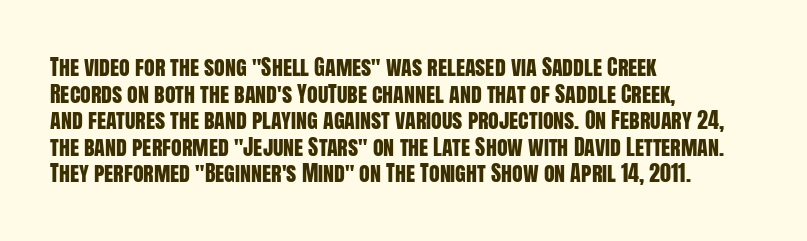
A student would call this left alignment; a typographer would say flush left, rag right. Nobody touched the tracking dial on this one. Tall strokes in this sample are plumb rather than angled. Descenders are the only things crossing below the line.
